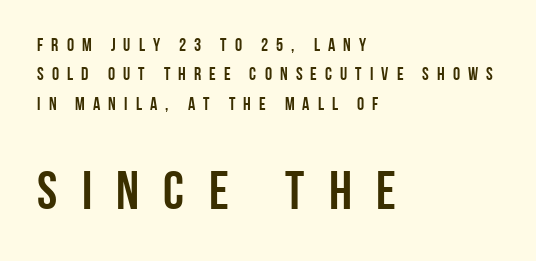
{"serif": "no", "italic": "no", "width": "condensed", "stroke_contrast": "low", "x_height": "large", "monospaced": "no", "underline": "no", "align": "left", "line_spacing": "normal", "line_spacing_ratio": 1.63, "letter_spacing": "wide", "letter_spacing_em": 0.45, "larger_block": "second", "size_ratio": 3.0, "glyph_px": 54}
